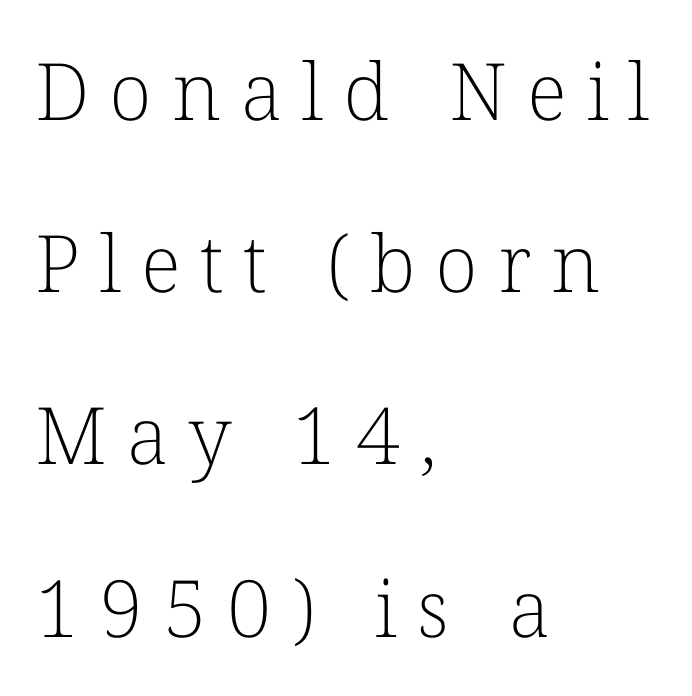
Left-aligned paragraph, ragged on the right. The space directly below the letters is spotless. The weight would be labelled regular, book, light, or lighter still. Observe the wide spacing: letters keep a clear distance from each other. Observe the serifs anchoring each vertical stroke in this sample. The rendering uses a large line-height, opening up the rows.
